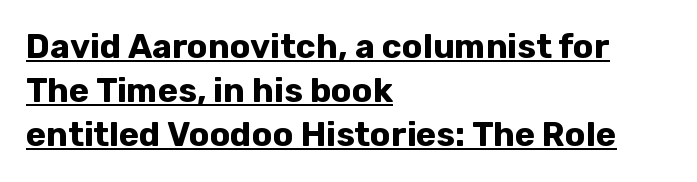
The image shows 34 px bold sans-serif type, upright; set left-aligned, normal line spacing (1.3x), normal letter spacing, underlined; low stroke contrast and a medium x-height.
